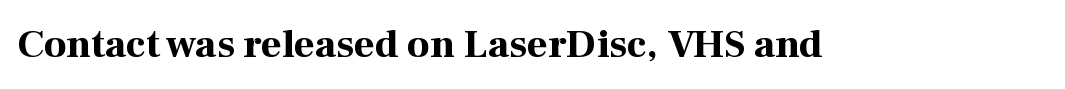
Q: Is the text bold? A: Yes.
Q: Is the text italic (slanted)? A: No, it is upright.
Q: Is the typeface a serif or a sans-serif typeface? A: Serif.
Q: Is the text underlined? A: No.
Q: Is the spacing between letters normal or unusually wide? A: Normal.
Q: Width (condensed, normal, or wide)? A: Normal.
Q: Stroke contrast? A: High.
Q: x-height? A: Medium.
Q: Monospaced? A: No.
